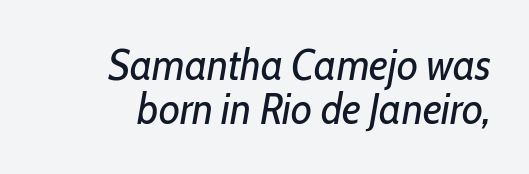
{"italic": "yes", "lean": "right", "slant_degrees": 10, "bold": "no", "weight": "regular", "width": "condensed", "stroke_contrast": "low", "x_height": "medium", "monospaced": "no", "underline": "no", "align": "right", "line_spacing": "tight", "line_spacing_ratio": 1.03, "letter_spacing": "normal", "letter_spacing_em": 0.0, "glyph_px": 43}
